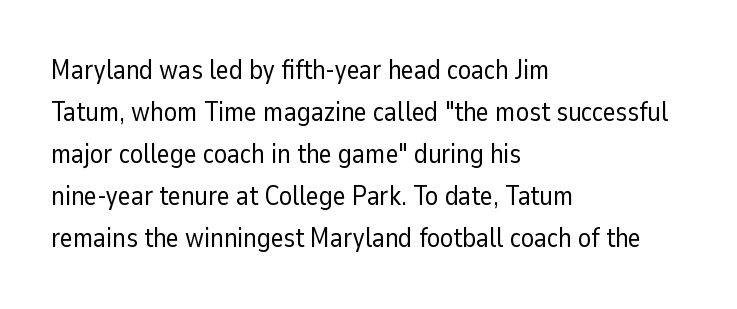
The image shows 27 px text type, upright; set left-aligned, normal line spacing (1.56x), normal letter spacing, not underlined.
